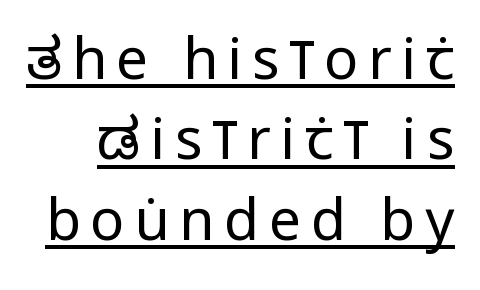
The image shows 57 px regular-weight, condensed sans-serif type, upright; set normal line spacing (1.41x), underlined; low stroke contrast and a large x-height.
